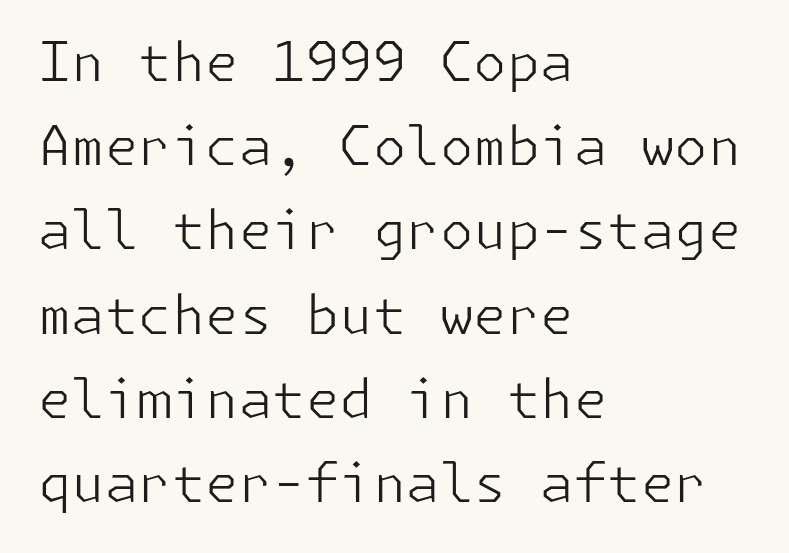
{"serif": "no", "italic": "no", "bold": "no", "weight": "light", "width": "normal", "stroke_contrast": "low", "x_height": "medium", "underline": "no", "align": "left", "line_spacing": "normal", "line_spacing_ratio": 1.56, "letter_spacing": "normal", "letter_spacing_em": 0.0, "glyph_px": 54}
